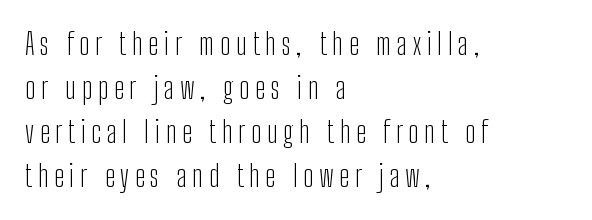
The image shows 30 px light, condensed sans-serif type, upright; set left-aligned, normal line spacing (1.47x), not underlined; low stroke contrast and a medium x-height.
